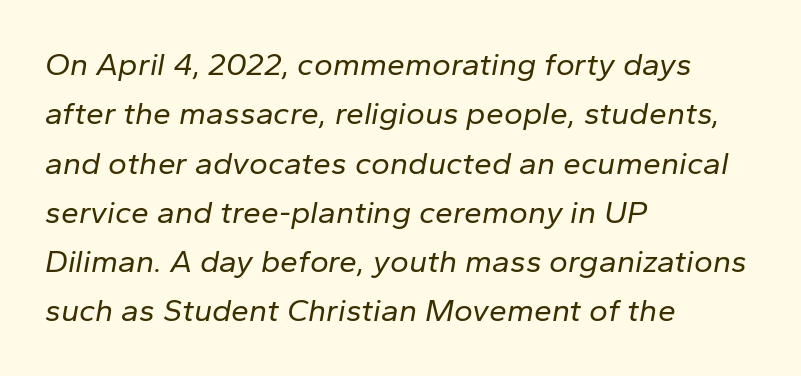
The image shows 32 px regular-weight type, italic (leaning right); set left-aligned, normal line spacing (1.54x), normal letter spacing, not underlined; low stroke contrast and a medium x-height.
